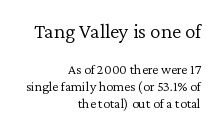
{"italic": "no", "bold": "no", "underline": "no", "align": "right", "line_spacing_ratio": 1.21, "letter_spacing": "normal", "letter_spacing_em": 0.0, "larger_block": "first", "size_ratio": 1.5, "glyph_px": 21}
